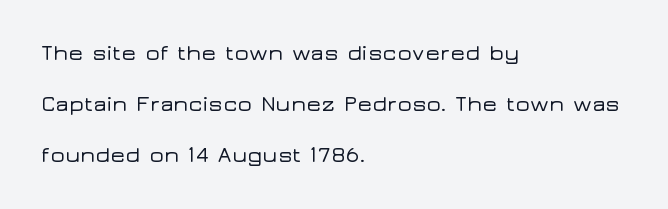
The image shows 22 px text type, upright; set left-aligned, loose line spacing (2.32x), normal letter spacing, not underlined.
